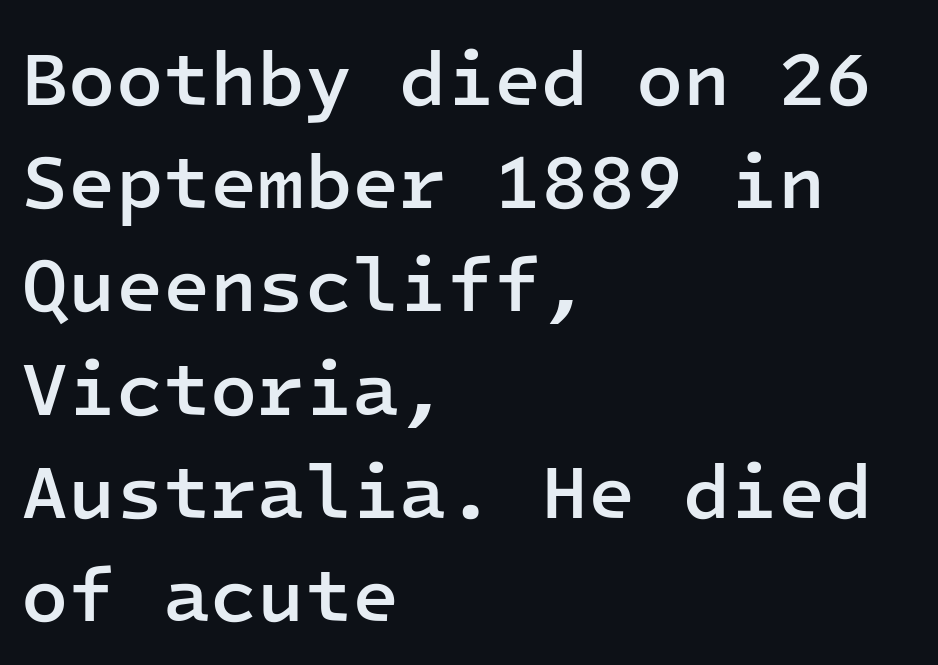
The text block is weighted toward the left margin, trailing off unevenly rightward. Every character here occupies the same horizontal width, giving the sample a typewriter-like rhythm. The designer left line spacing at the default. Each row of text sits above clean, open space.
